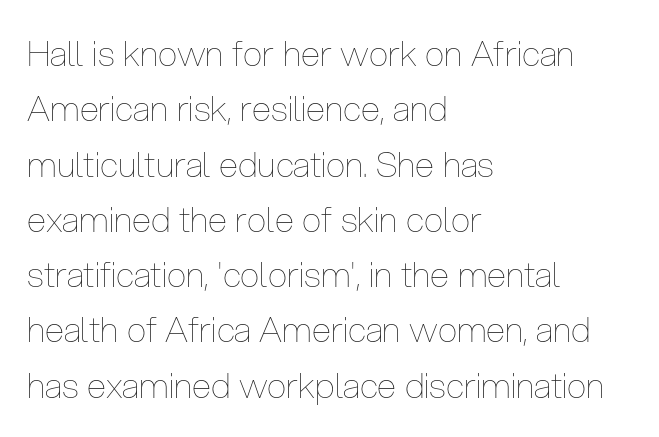
Q: Is the text bold? A: No.
Q: Is the text italic (slanted)? A: No, it is upright.
Q: Is the text underlined? A: No.
Q: How is the paragraph aligned? A: Left-aligned.
Q: Is the spacing between letters normal or unusually wide? A: Normal.
Q: Is the spacing between lines tight, normal or loose? A: Normal.
Q: Width (condensed, normal, or wide)? A: Condensed.
Q: Stroke contrast? A: Low.
Q: x-height? A: Medium.
Q: Monospaced? A: No.
